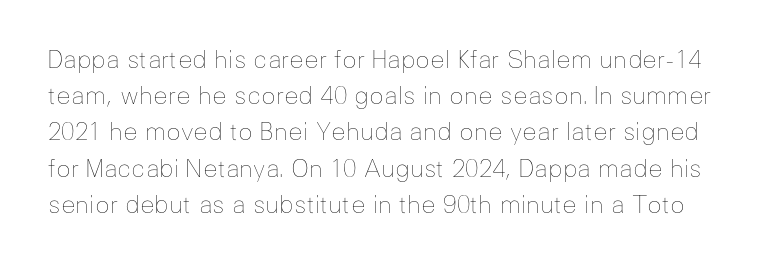
Students, note that the glyphs here touch the page at normal intervals. Notice how the stems are strictly vertical — no italics here. This reads as an unemphasized weight, regular at the heaviest. In terms of leading, this rendering sits right in the middle. The string is rendered with underlining switched off.
